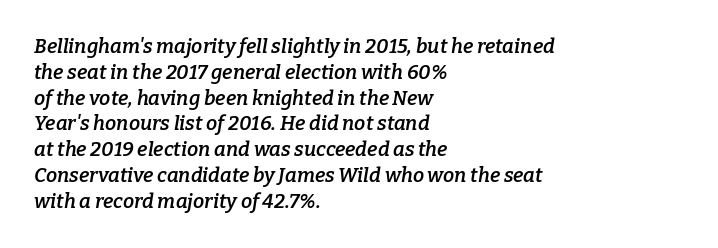
Q: Is the text bold? A: Semi-bold.
Q: Is the text italic (slanted)? A: Yes, it leans right by about 9 degrees.
Q: Is the text underlined? A: No.
Q: How is the paragraph aligned? A: Left-aligned.
Q: Is the spacing between letters normal or unusually wide? A: Normal.
Q: Is the spacing between lines tight, normal or loose? A: Normal.
